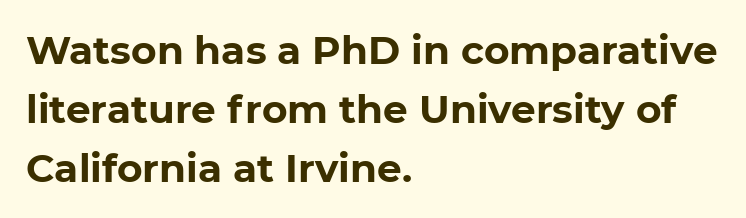
{"serif": "no", "bold": "yes", "weight": "bold", "width": "normal", "stroke_contrast": "low", "x_height": "medium", "monospaced": "no", "underline": "no", "align": "left", "line_spacing": "normal", "line_spacing_ratio": 1.51, "letter_spacing": "normal", "letter_spacing_em": 0.0, "glyph_px": 39}
